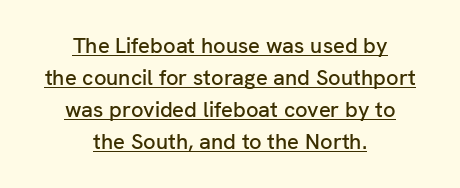
Leading matches the norm, producing a regular column. How are the letters spaced? Ordinarily, with no added tracking. This sample carries an underscore along the baseline area. This rendering uses center alignment, leaving both contours irregular but symmetric. Notice how the stems are strictly vertical — no italics here.
